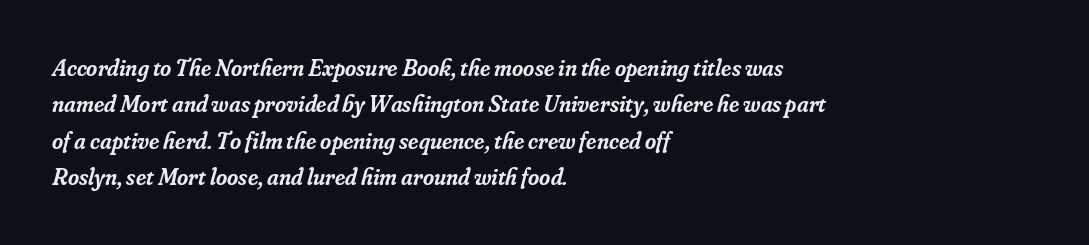
The glyphs look as if they've been sheared to an angle. These lines stack with their left ends in a neat column. Caption: semibold face, moderately heavy strokes. Decoration check: the copy has no underline. Horizontal bands of white between lines are of average thickness. Tracking value appears to be zero — textbook default spacing.
